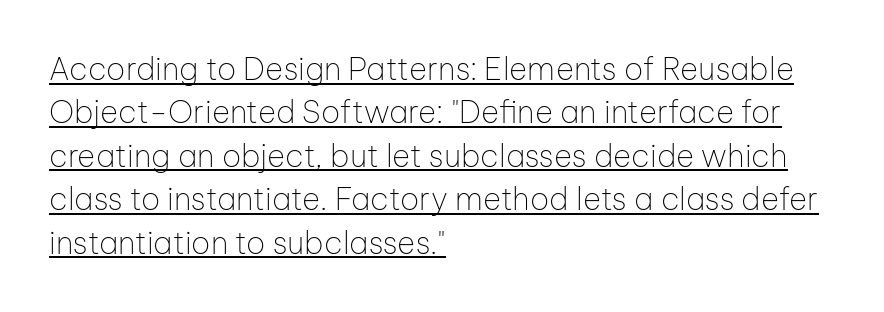
Q: Is the text bold? A: No.
Q: Is the text italic (slanted)? A: No, it is upright.
Q: Is the typeface a serif or a sans-serif typeface? A: Sans-serif.
Q: Is the text underlined? A: Yes.
Q: How is the paragraph aligned? A: Left-aligned.
Q: Is the spacing between letters normal or unusually wide? A: Normal.
Q: Is the spacing between lines tight, normal or loose? A: Normal.
Q: Width (condensed, normal, or wide)? A: Normal.
Q: Stroke contrast? A: Low.
Q: x-height? A: Medium.
Q: Monospaced? A: No.
